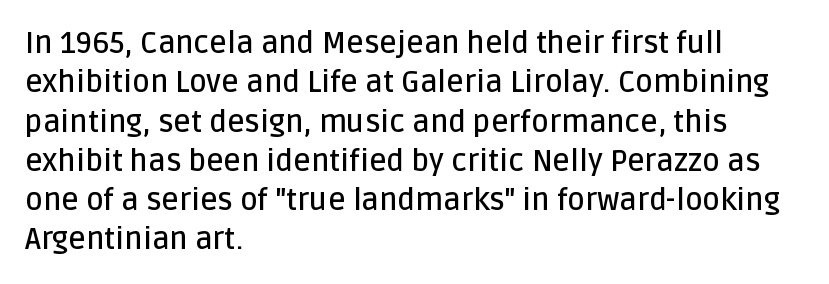
Q: Is the text bold? A: Semi-bold.
Q: Is the text italic (slanted)? A: No, it is upright.
Q: Is the typeface a serif or a sans-serif typeface? A: Sans-serif.
Q: Is the text underlined? A: No.
Q: How is the paragraph aligned? A: Left-aligned.
Q: Is the spacing between letters normal or unusually wide? A: Normal.
Q: Is the spacing between lines tight, normal or loose? A: Normal.
Q: Width (condensed, normal, or wide)? A: Normal.
Q: Stroke contrast? A: Low.
Q: x-height? A: Large.
Q: Monospaced? A: No.
